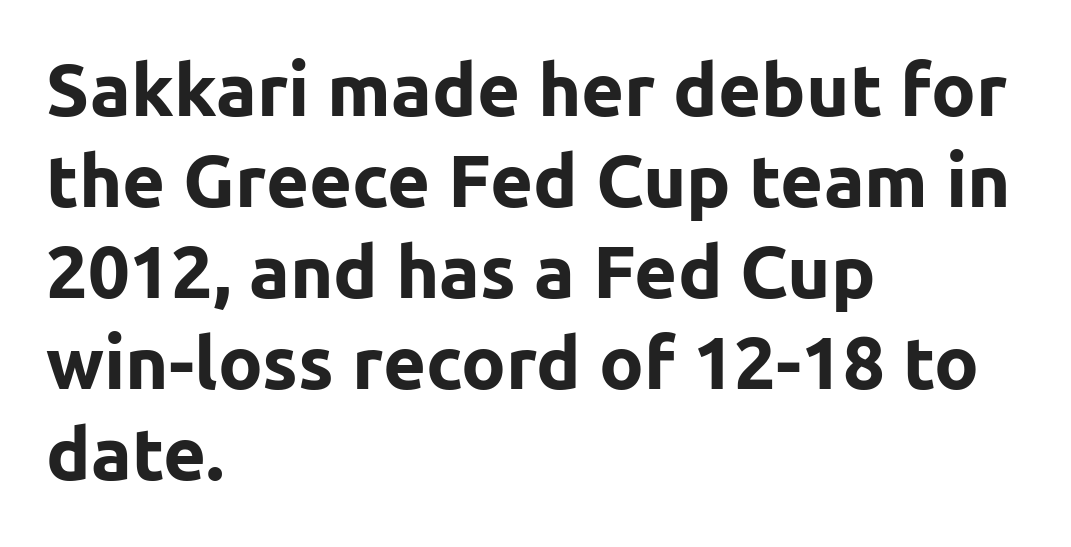
The image shows 74 px bold sans-serif type, upright; set left-aligned, line spacing 1.23x, normal letter spacing, not underlined; low stroke contrast and a medium x-height.
